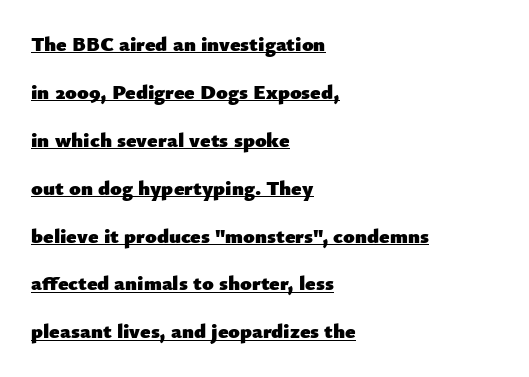
Q: Is the text bold? A: Yes.
Q: Is the text italic (slanted)? A: No, it is upright.
Q: Is the text underlined? A: Yes.
Q: How is the paragraph aligned? A: Left-aligned.
Q: Is the spacing between letters normal or unusually wide? A: Normal.
Q: Is the spacing between lines tight, normal or loose? A: Loose.
